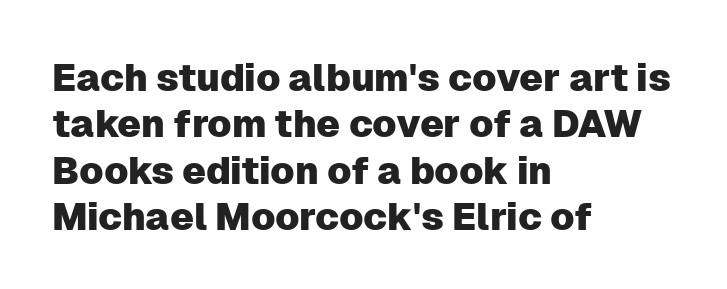
Q: Is the text italic (slanted)? A: No, it is upright.
Q: Is the typeface a serif or a sans-serif typeface? A: Sans-serif.
Q: Is the text underlined? A: No.
Q: How is the paragraph aligned? A: Left-aligned.
Q: Is the spacing between letters normal or unusually wide? A: Normal.
Q: Width (condensed, normal, or wide)? A: Normal.
Q: Stroke contrast? A: Low.
Q: x-height? A: Medium.
Q: Monospaced? A: No.
